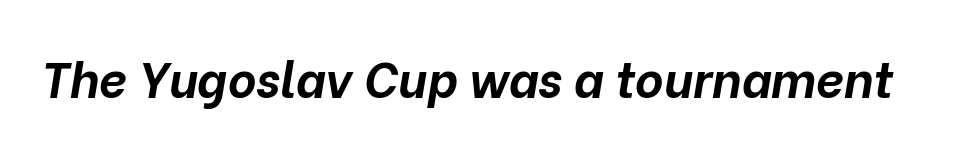
Unmarked baselines from the first word to the last. In terms of letterspacing, this is plain default setting. The face used here is proportionally spaced, like ordinary book or web type. The typography opts for an oblique posture over an upright one. Is the type bold? Yes — the strokes are clearly thick and heavy.
